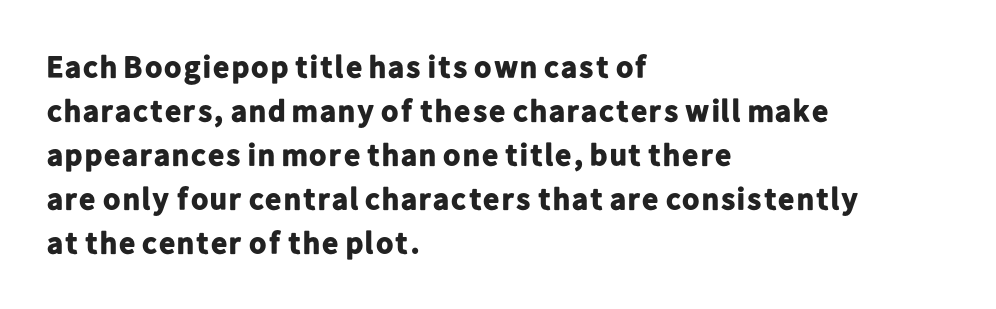
Q: Is the text bold? A: Yes.
Q: Is the text italic (slanted)? A: No, it is upright.
Q: Is the typeface a serif or a sans-serif typeface? A: Sans-serif.
Q: Is the text underlined? A: No.
Q: How is the paragraph aligned? A: Left-aligned.
Q: Is the spacing between letters normal or unusually wide? A: Normal.
Q: Is the spacing between lines tight, normal or loose? A: Normal.
Q: Width (condensed, normal, or wide)? A: Normal.
Q: Stroke contrast? A: Low.
Q: x-height? A: Medium.
Q: Monospaced? A: No.
